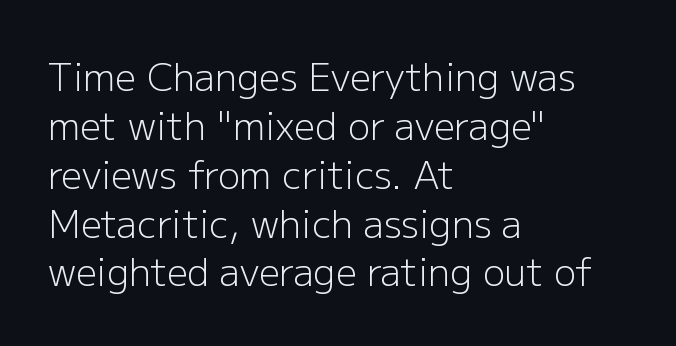
Each letter keeps its own natural width here, so spacing adapts to shape. Tracking here is standard; glyphs follow each other at the usual distance. Is the stroke heavy? The answer is a plain regular-or-lighter. Notice how the passage keeps a crisp vertical edge on the left only. How would I describe the line gaps? Plain and ordinary. Nope, no serifs anywhere on these letters.
